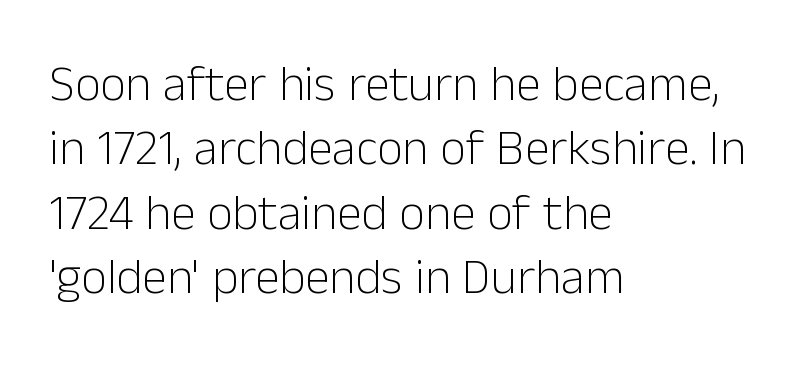
{"serif": "no", "italic": "no", "bold": "no", "weight": "light", "width": "normal", "stroke_contrast": "low", "x_height": "medium", "monospaced": "no", "underline": "no", "align": "left", "line_spacing": "normal", "line_spacing_ratio": 1.29, "letter_spacing": "normal", "letter_spacing_em": 0.0, "glyph_px": 50}
